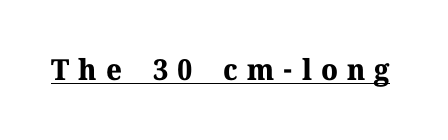
Q: Is the text bold? A: Yes.
Q: Is the text italic (slanted)? A: No, it is upright.
Q: Is the typeface a serif or a sans-serif typeface? A: Serif.
Q: Is the text underlined? A: Yes.
Q: Is the spacing between letters normal or unusually wide? A: Unusually wide.
Q: Width (condensed, normal, or wide)? A: Normal.
Q: Stroke contrast? A: Medium.
Q: x-height? A: Medium.
Q: Monospaced? A: No.
